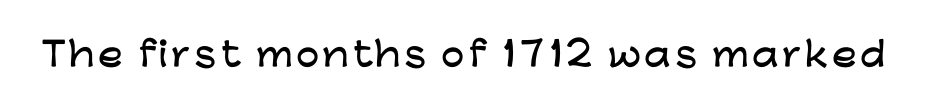
Q: Is the text italic (slanted)? A: No, it is upright.
Q: Is the typeface a serif or a sans-serif typeface? A: Sans-serif.
Q: Is the text underlined? A: No.
Q: Width (condensed, normal, or wide)? A: Wide.
Q: Stroke contrast? A: Low.
Q: x-height? A: Medium.
Q: Monospaced? A: No.
